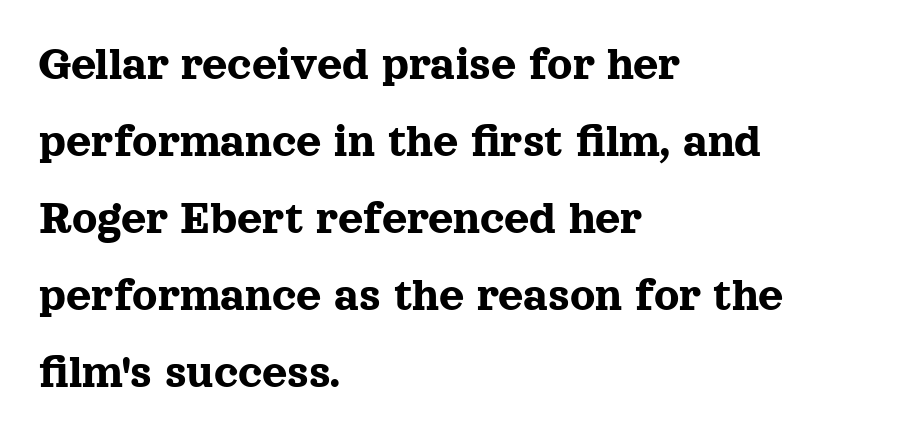
Q: Is the text italic (slanted)? A: No, it is upright.
Q: Is the typeface a serif or a sans-serif typeface? A: Serif.
Q: Is the text underlined? A: No.
Q: How is the paragraph aligned? A: Left-aligned.
Q: Is the spacing between letters normal or unusually wide? A: Normal.
Q: Is the spacing between lines tight, normal or loose? A: Normal.
Q: Width (condensed, normal, or wide)? A: Normal.
Q: x-height? A: Medium.
Q: Monospaced? A: No.
